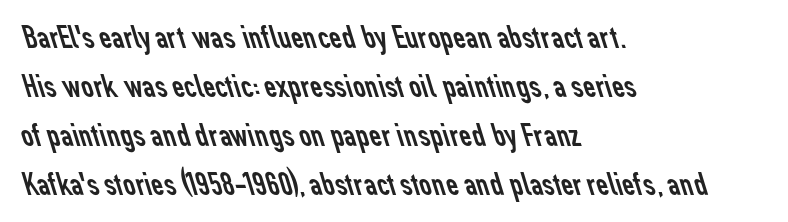
The image shows 34 px regular-weight sans-serif type; set left-aligned, normal line spacing (1.44x), normal letter spacing, not underlined; low stroke contrast and a medium x-height.
